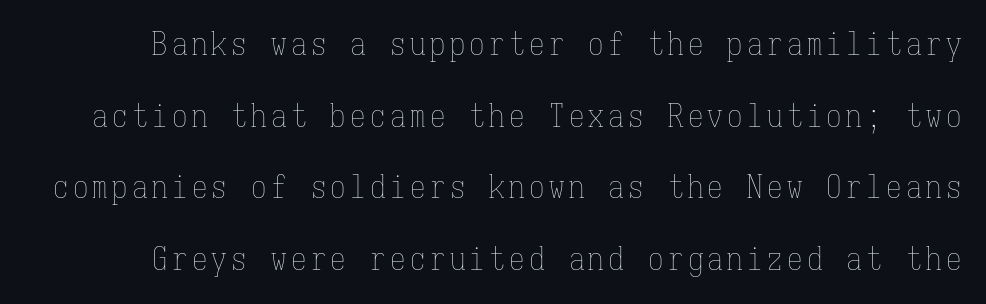
The image shows 31 px thin, condensed type, upright, monospaced; set loose line spacing (2.31x), not underlined; low stroke contrast and a medium x-height.
